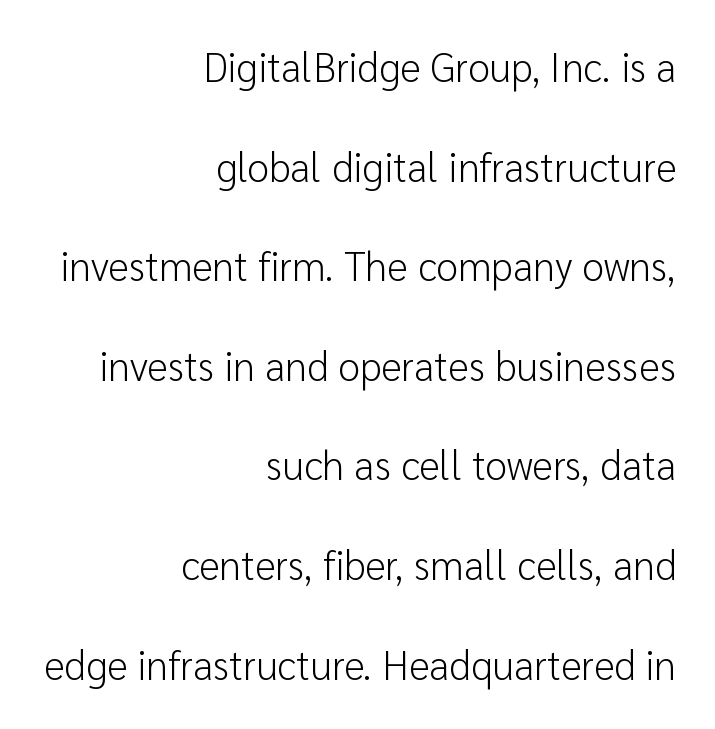
Q: Is the text bold? A: No.
Q: Is the text italic (slanted)? A: No, it is upright.
Q: Is the typeface a serif or a sans-serif typeface? A: Sans-serif.
Q: Is the text underlined? A: No.
Q: How is the paragraph aligned? A: Right-aligned.
Q: Is the spacing between letters normal or unusually wide? A: Normal.
Q: Is the spacing between lines tight, normal or loose? A: Loose.
Q: Width (condensed, normal, or wide)? A: Normal.
Q: Stroke contrast? A: Low.
Q: x-height? A: Medium.
Q: Monospaced? A: No.
